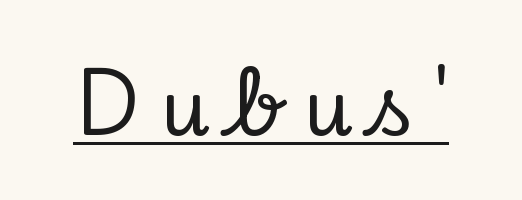
Q: Is the text italic (slanted)? A: No, it is upright.
Q: Is the text underlined? A: Yes.
Q: Is the spacing between letters normal or unusually wide? A: Unusually wide.
Q: Width (condensed, normal, or wide)? A: Normal.
Q: Stroke contrast? A: Low.
Q: x-height? A: Small.
Q: Monospaced? A: No.
